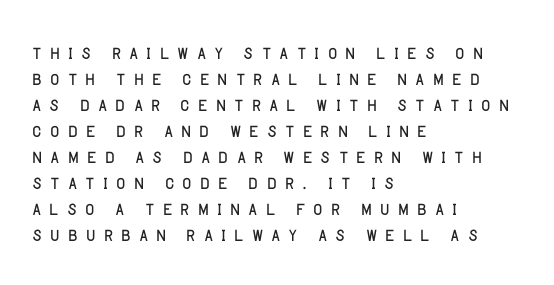
{"italic": "no", "bold": "no", "underline": "no", "align": "left", "line_spacing": "tight", "line_spacing_ratio": 1.04, "letter_spacing": "wide", "letter_spacing_em": 0.25, "glyph_px": 25}
